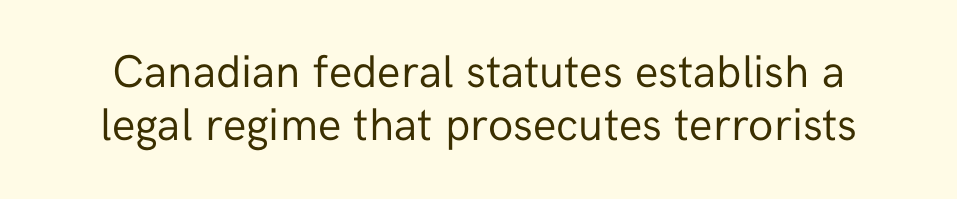
{"serif": "no", "italic": "no", "bold": "no", "weight": "regular", "width": "normal", "stroke_contrast": "low", "x_height": "medium", "monospaced": "no", "underline": "no", "line_spacing": "tight", "line_spacing_ratio": 1.15, "letter_spacing": "normal", "letter_spacing_em": 0.0, "glyph_px": 46}
